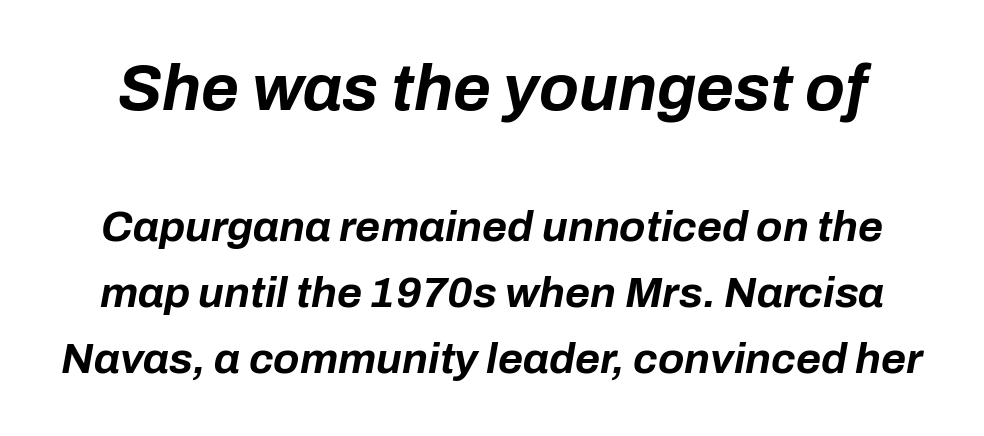
The image shows 65 px bold type, italic (leaning right); set normal line spacing (1.53x), normal letter spacing, not underlined; the first (top) block is 1.51x larger; low stroke contrast and a medium x-height.
